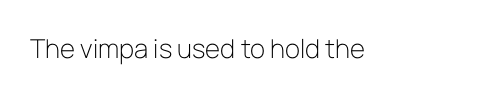
Q: Is the text bold? A: No.
Q: Is the text italic (slanted)? A: No, it is upright.
Q: Is the text underlined? A: No.
Q: Is the spacing between letters normal or unusually wide? A: Normal.
